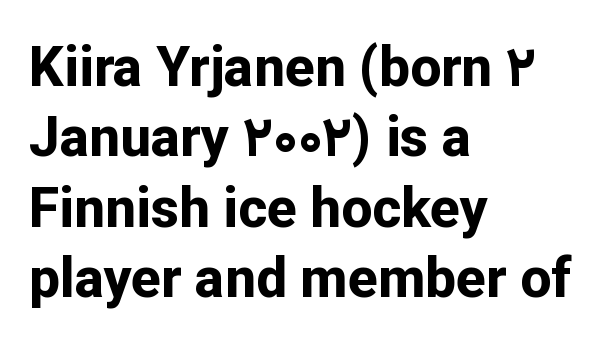
The image shows 55 px bold sans-serif type, upright; set left-aligned, normal line spacing (1.28x), normal letter spacing, not underlined; low stroke contrast and a medium x-height.
